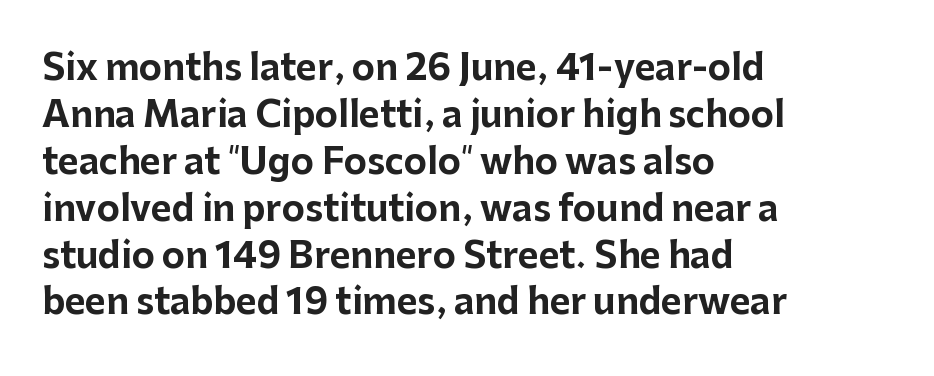
The image shows 35 px bold sans-serif type, upright; set left-aligned, normal line spacing (1.34x), normal letter spacing, not underlined; low stroke contrast and a medium x-height.
